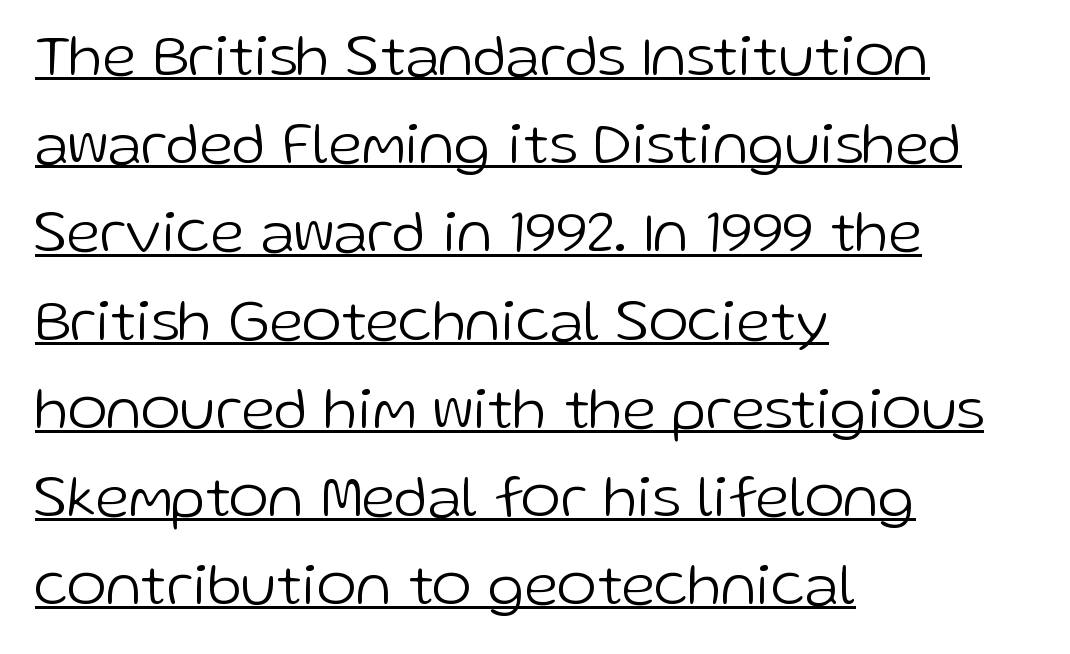
Observe the absence of serifs on each vertical stroke in this sample. The type is set solid horizontally, with unmodified tracking. Evenly set lines give the paragraph a standard silhouette. Left-aligned paragraph, ragged on the right. The specimen reads as upright at a glance. Weight: in the light-to-regular range.
